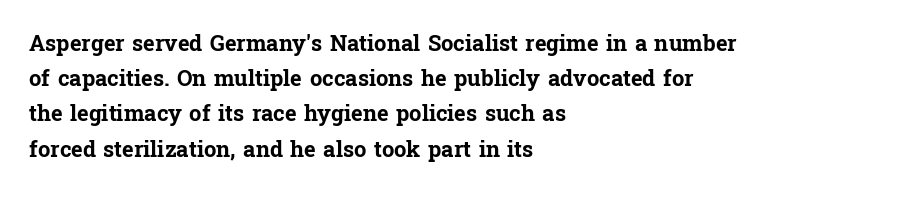
Every row of glyphs begins at an identical x-position on the left. Each word holds together tightly as a unit, with standard inter-letter gaps. What's the leading like? Ordinary, nothing unusual. Nope, not italic — everything's standing straight. The space directly below the letters is spotless.
